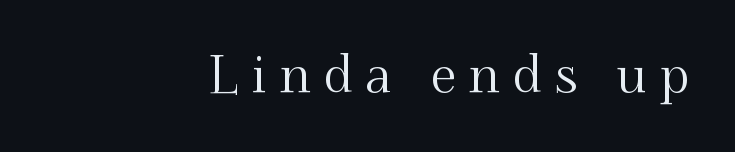
Q: Is the text italic (slanted)? A: No, it is upright.
Q: Is the typeface a serif or a sans-serif typeface? A: Serif.
Q: Is the text underlined? A: No.
Q: How is the paragraph aligned? A: Right-aligned.
Q: Is the spacing between letters normal or unusually wide? A: Unusually wide.
Q: Width (condensed, normal, or wide)? A: Normal.
Q: Stroke contrast? A: Medium.
Q: x-height? A: Small.
Q: Monospaced? A: No.
